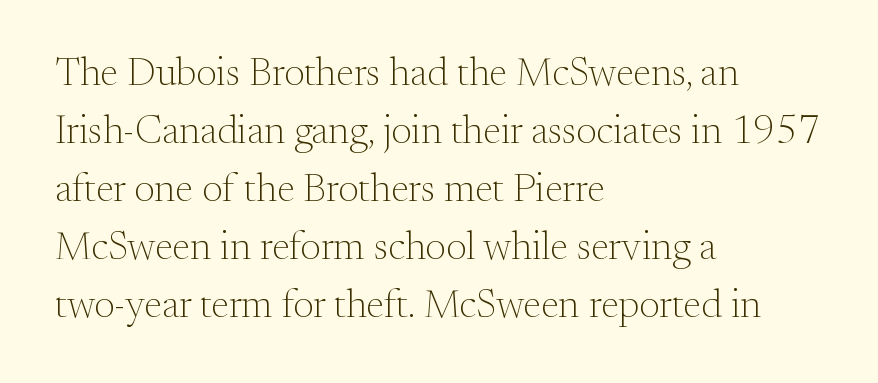
The compositor pushed each line to the left boundary. Weight class: somewhere from thin through regular. Does the lettering tilt? It doesn't — this is upright. The line texture is even and compact thanks to regular tracking.
